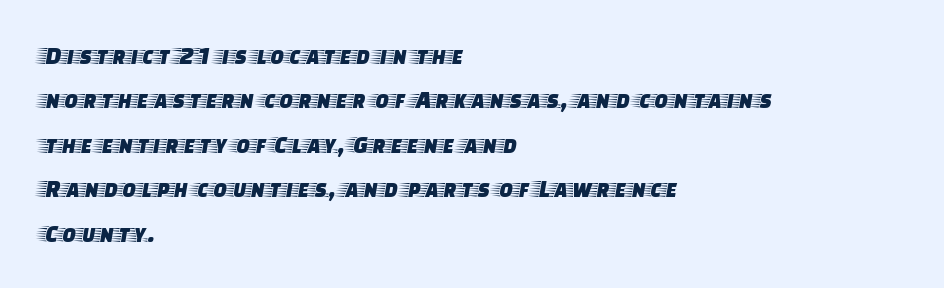
{"underline": "no", "align": "left", "line_spacing_ratio": 1.78, "letter_spacing": "normal", "letter_spacing_em": 0.0, "glyph_px": 25}
